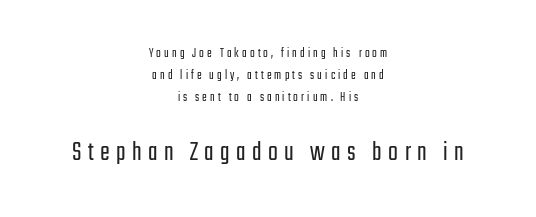
Q: Is the text bold? A: No.
Q: Is the text italic (slanted)? A: No, it is upright.
Q: Is the typeface a serif or a sans-serif typeface? A: Sans-serif.
Q: Is the text underlined? A: No.
Q: How is the paragraph aligned? A: Centered.
Q: Is the spacing between letters normal or unusually wide? A: Unusually wide.
Q: Is the spacing between lines tight, normal or loose? A: Normal.
Q: Which block of text is set in a larger size, the first (top) or the second (bottom)? A: The second (bottom) one.
Q: Width (condensed, normal, or wide)? A: Condensed.
Q: Stroke contrast? A: Low.
Q: x-height? A: Medium.
Q: Monospaced? A: No.
